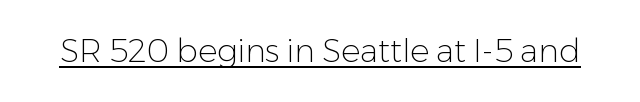
Q: Is the text bold? A: No.
Q: Is the text italic (slanted)? A: No, it is upright.
Q: Is the typeface a serif or a sans-serif typeface? A: Sans-serif.
Q: Is the text underlined? A: Yes.
Q: Is the spacing between letters normal or unusually wide? A: Normal.
Q: Width (condensed, normal, or wide)? A: Normal.
Q: Stroke contrast? A: Low.
Q: x-height? A: Medium.
Q: Monospaced? A: No.
